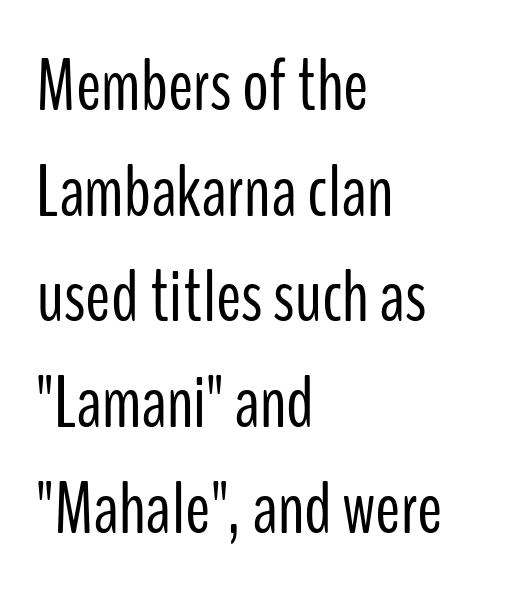
{"serif": "no", "italic": "no", "bold": "no", "weight": "light", "width": "condensed", "stroke_contrast": "low", "x_height": "medium", "monospaced": "no", "underline": "no", "align": "left", "line_spacing": "normal", "line_spacing_ratio": 1.41, "letter_spacing": "normal", "letter_spacing_em": 0.0, "glyph_px": 75}
